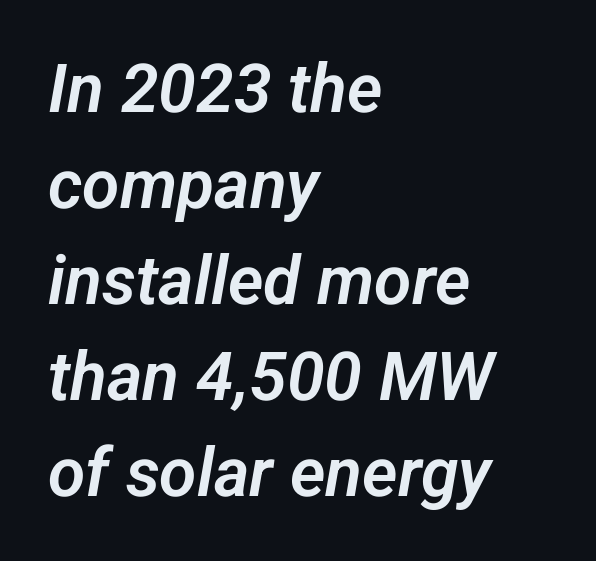
Q: Is the typeface a serif or a sans-serif typeface? A: Sans-serif.
Q: Is the text underlined? A: No.
Q: How is the paragraph aligned? A: Left-aligned.
Q: Is the spacing between letters normal or unusually wide? A: Normal.
Q: Is the spacing between lines tight, normal or loose? A: Normal.
Q: Width (condensed, normal, or wide)? A: Normal.
Q: Stroke contrast? A: Low.
Q: x-height? A: Medium.
Q: Monospaced? A: No.
